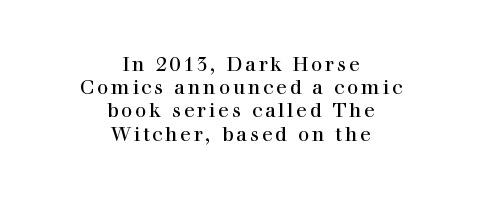
This is the regular roman posture of the typeface. Reading down the block, each line starts at a different indent, mirrored at its end. The zone under the glyphs is completely vacant.
